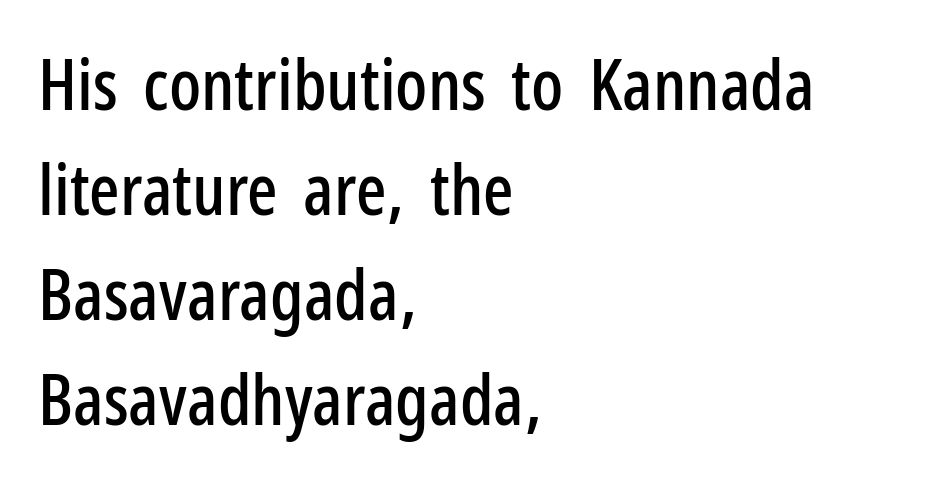
{"serif": "no", "italic": "no", "width": "condensed", "stroke_contrast": "low", "x_height": "medium", "monospaced": "no", "underline": "no", "align": "left", "line_spacing": "normal", "line_spacing_ratio": 1.48, "letter_spacing": "normal", "letter_spacing_em": 0.0, "glyph_px": 71}
